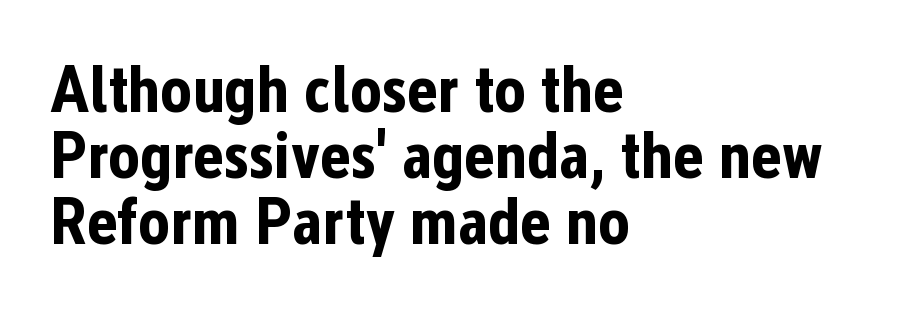
A typesetter would call this leading minimal, almost set solid. The sample has been set heavy, in full bold. Serifs: no, the terminals of the letterforms are clean. Note the varied advance widths — an 'i' is clearly narrower than an 'm'. These lines stack with their left ends in a neat column.
